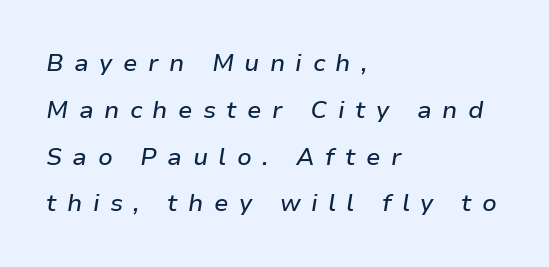
The designer dialed line spacing up above the default. The strip under each line holds only bare page. This sample uses expanded letter spacing, leaving extra air between glyphs. Tall strokes in this sample are angled rather than plumb.
